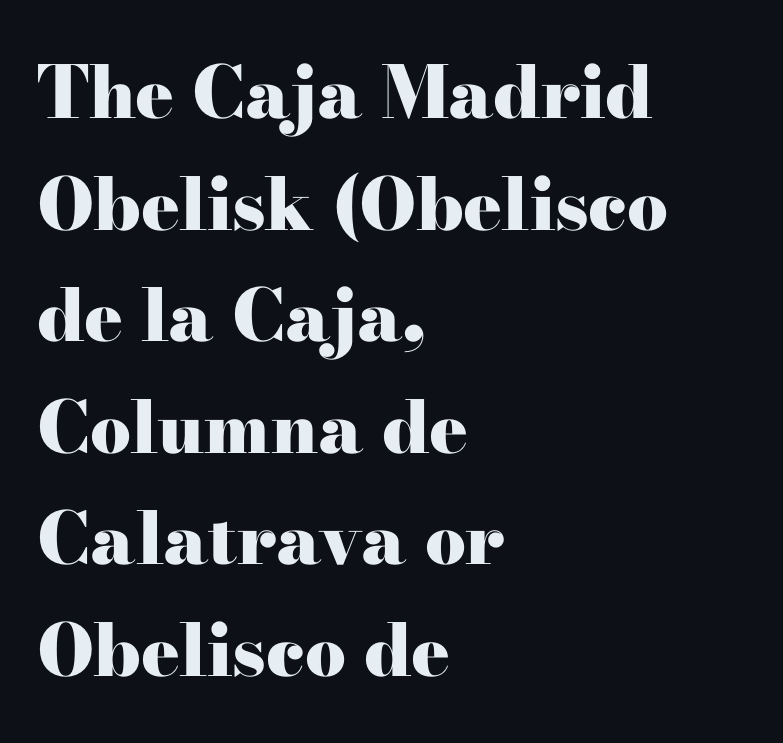
Q: Is the text bold? A: Yes.
Q: Is the text italic (slanted)? A: No, it is upright.
Q: Is the typeface a serif or a sans-serif typeface? A: Serif.
Q: Is the text underlined? A: No.
Q: How is the paragraph aligned? A: Left-aligned.
Q: Is the spacing between letters normal or unusually wide? A: Normal.
Q: Is the spacing between lines tight, normal or loose? A: Normal.
Q: Width (condensed, normal, or wide)? A: Wide.
Q: Stroke contrast? A: High.
Q: x-height? A: Small.
Q: Monospaced? A: No.
